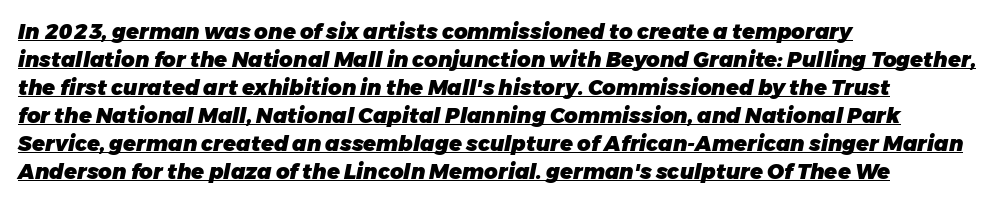
A classic flush-left, rag-right setting is used for this passage. Characters are canted at an angle relative to the baseline's perpendicular. This rendering leaves character spacing at its baseline value. The space between consecutive lines is moderate.
